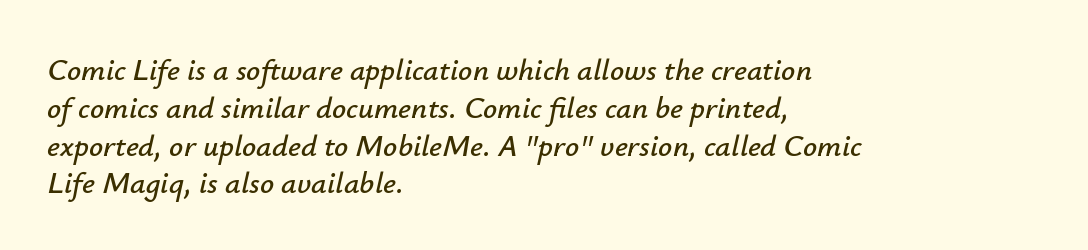
The image shows 31 px text type, italic (leaning right); set left-aligned, line spacing 1.22x, normal letter spacing, not underlined; low stroke contrast and a small x-height.
